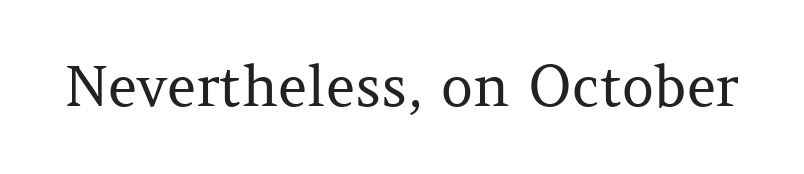
The image shows 56 px regular-weight serif type, upright; set normal letter spacing, not underlined; medium stroke contrast and a medium x-height.
